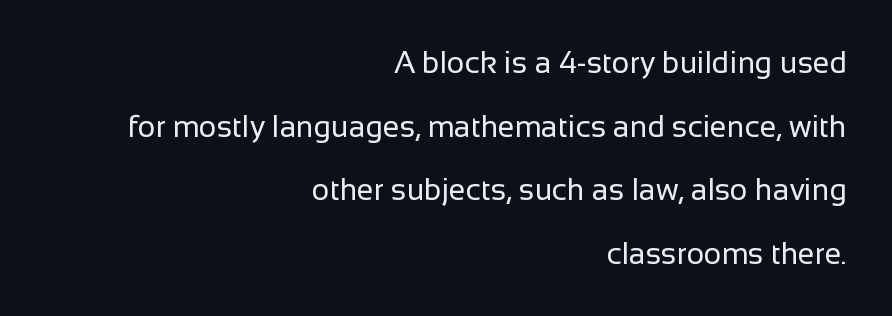
Q: Is the text bold? A: No.
Q: Is the text italic (slanted)? A: No, it is upright.
Q: Is the typeface a serif or a sans-serif typeface? A: Sans-serif.
Q: Is the text underlined? A: No.
Q: How is the paragraph aligned? A: Right-aligned.
Q: Is the spacing between letters normal or unusually wide? A: Normal.
Q: Is the spacing between lines tight, normal or loose? A: Loose.
Q: Width (condensed, normal, or wide)? A: Normal.
Q: Stroke contrast? A: Low.
Q: x-height? A: Medium.
Q: Monospaced? A: No.
